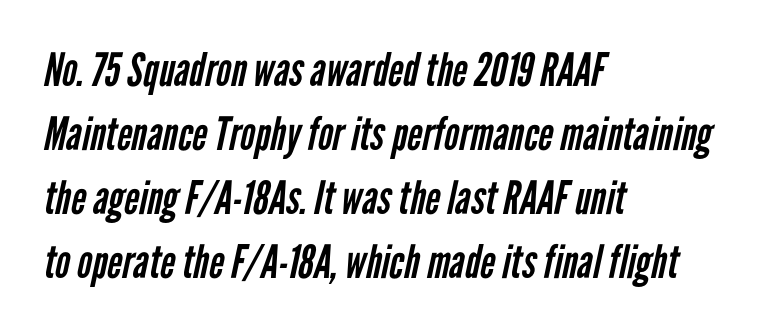
The image shows 46 px regular-weight, condensed sans-serif type; set left-aligned, normal line spacing (1.39x), normal letter spacing, not underlined; low stroke contrast and a medium x-height.
